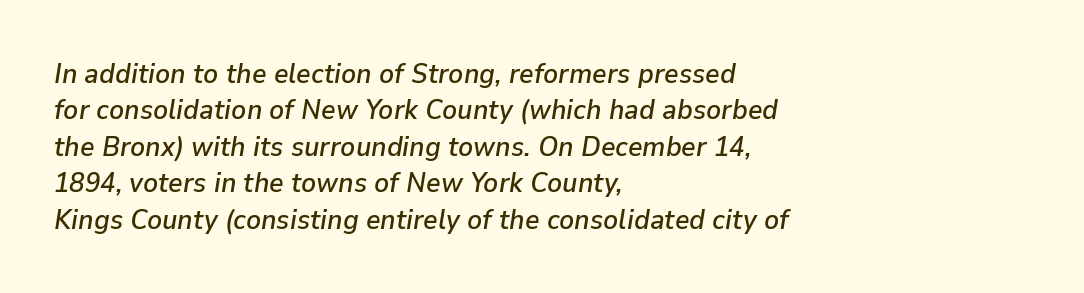
{"italic": "yes", "lean": "right", "slant_degrees": 9, "width": "normal", "stroke_contrast": "low", "x_height": "medium", "monospaced": "no", "underline": "no", "align": "left", "line_spacing": "normal", "line_spacing_ratio": 1.3, "letter_spacing": "normal", "letter_spacing_em": 0.0, "glyph_px": 28}
